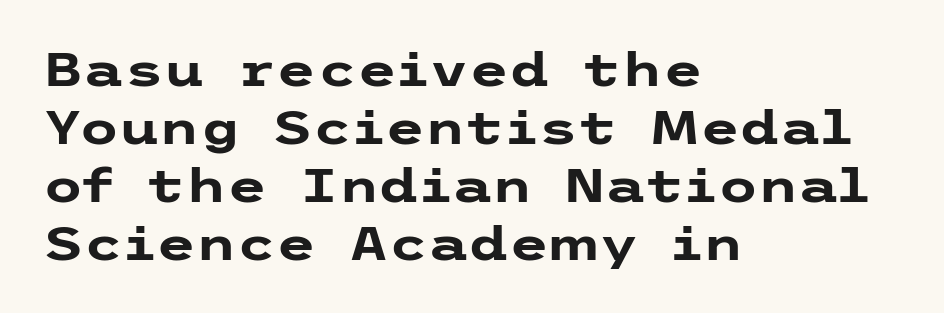
Q: Is the text bold? A: Yes.
Q: Is the text italic (slanted)? A: No, it is upright.
Q: Is the typeface a serif or a sans-serif typeface? A: Sans-serif.
Q: Is the text underlined? A: No.
Q: How is the paragraph aligned? A: Left-aligned.
Q: Is the spacing between letters normal or unusually wide? A: Normal.
Q: Is the spacing between lines tight, normal or loose? A: Normal.
Q: Width (condensed, normal, or wide)? A: Wide.
Q: Stroke contrast? A: Low.
Q: x-height? A: Medium.
